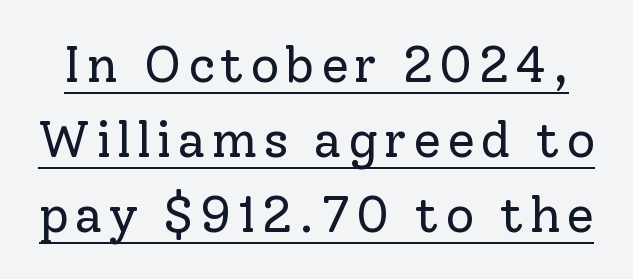
The image shows 50 px regular-weight serif type, upright; set normal line spacing (1.5x), underlined; low stroke contrast and a medium x-height.
